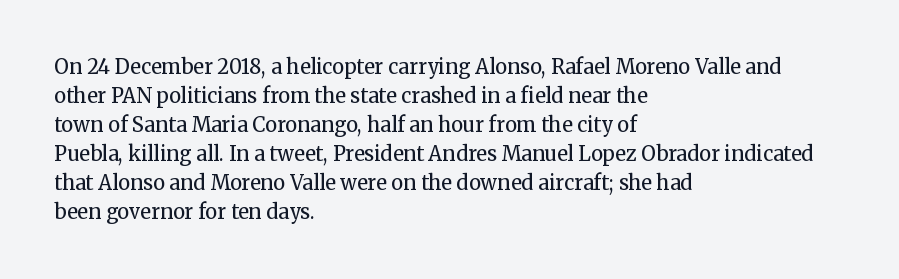
Q: Is the text bold? A: No.
Q: Is the text italic (slanted)? A: No, it is upright.
Q: Is the text underlined? A: No.
Q: How is the paragraph aligned? A: Left-aligned.
Q: Is the spacing between letters normal or unusually wide? A: Normal.
Q: Is the spacing between lines tight, normal or loose? A: Normal.
